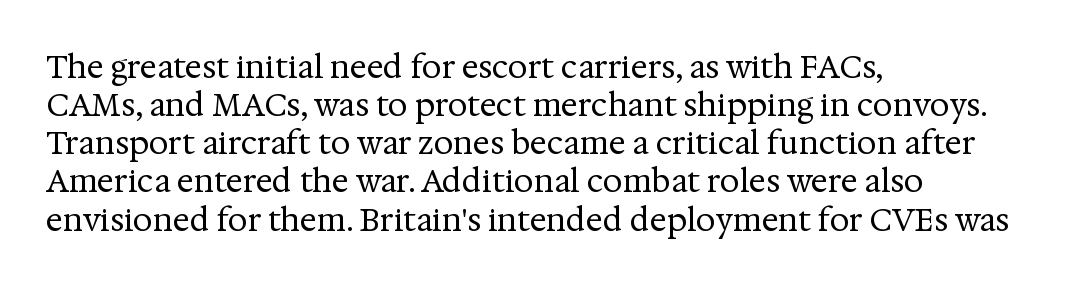
The image shows 31 px regular-weight serif type, upright; set left-aligned, line spacing 1.23x, normal letter spacing, not underlined; medium stroke contrast and a medium x-height.
